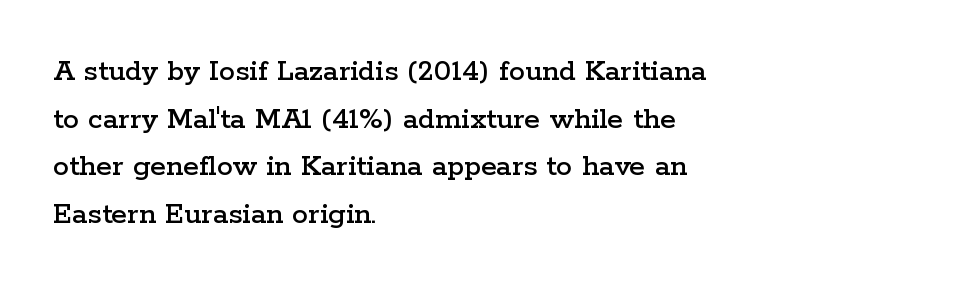
{"serif": "yes", "italic": "no", "width": "wide", "stroke_contrast": "low", "x_height": "medium", "monospaced": "no", "underline": "no", "align": "left", "line_spacing": "normal", "line_spacing_ratio": 1.49, "letter_spacing": "normal", "letter_spacing_em": 0.0, "glyph_px": 32}
